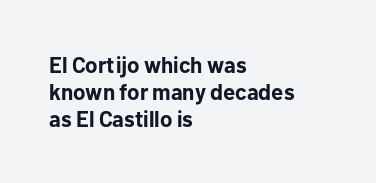
{"italic": "no", "bold": "yes", "underline": "no", "align": "left", "line_spacing_ratio": 1.23, "letter_spacing": "normal", "letter_spacing_em": 0.0, "glyph_px": 22}
